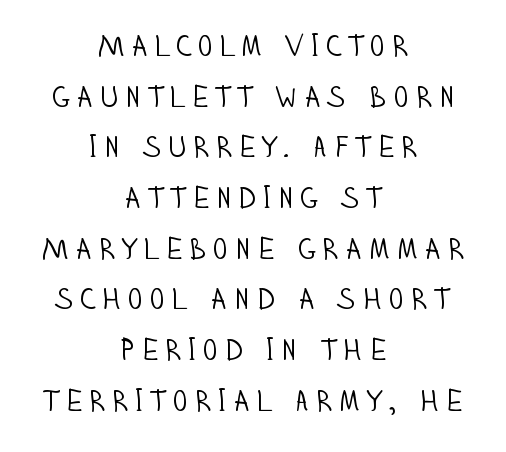
{"serif": "no", "italic": "no", "bold": "no", "weight": "light", "width": "condensed", "stroke_contrast": "low", "x_height": "large", "monospaced": "no", "underline": "no", "align": "center", "line_spacing": "normal", "line_spacing_ratio": 1.69, "glyph_px": 30}
